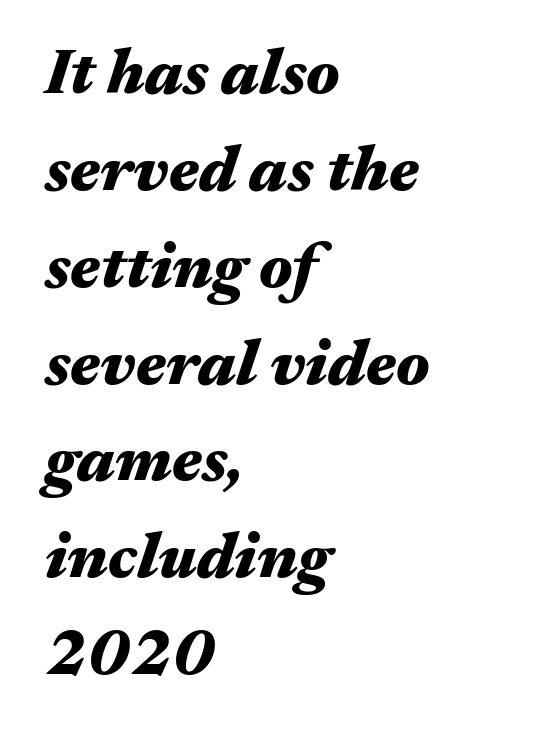
{"italic": "yes", "lean": "right", "slant_degrees": 17, "bold": "yes", "weight": "heavy", "width": "wide", "stroke_contrast": "medium", "x_height": "medium", "monospaced": "no", "underline": "no", "align": "left", "line_spacing": "normal", "line_spacing_ratio": 1.49, "letter_spacing": "normal", "letter_spacing_em": 0.0, "glyph_px": 65}
